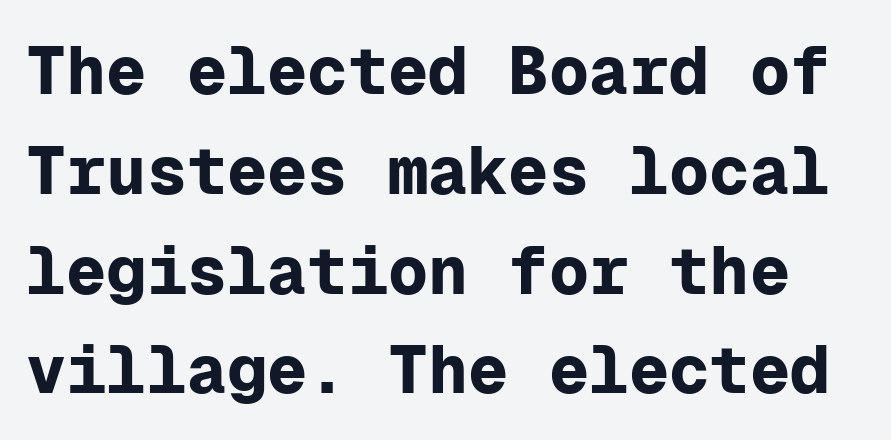
Q: Is the text bold? A: Yes.
Q: Is the text italic (slanted)? A: No, it is upright.
Q: Is the typeface a serif or a sans-serif typeface? A: Sans-serif.
Q: Is the text underlined? A: No.
Q: Is the spacing between letters normal or unusually wide? A: Normal.
Q: Is the spacing between lines tight, normal or loose? A: Normal.
Q: Width (condensed, normal, or wide)? A: Normal.
Q: Stroke contrast? A: Low.
Q: x-height? A: Medium.
Q: Monospaced? A: Yes.
